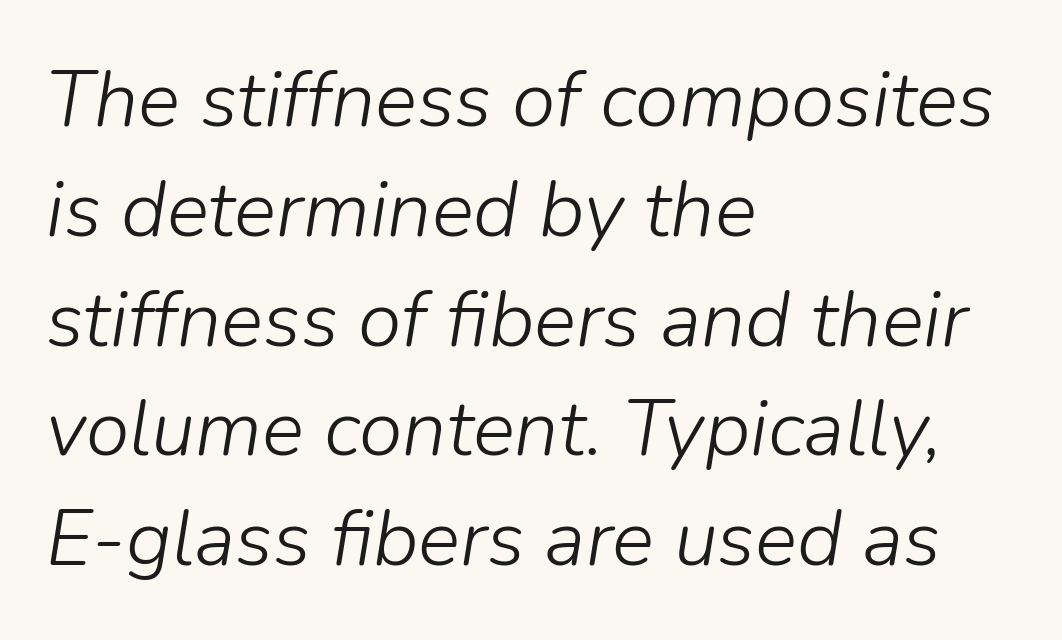
{"italic": "yes", "lean": "right", "slant_degrees": 9, "bold": "no", "weight": "light", "width": "normal", "stroke_contrast": "low", "x_height": "medium", "monospaced": "no", "underline": "no", "align": "left", "line_spacing": "normal", "line_spacing_ratio": 1.39, "letter_spacing": "normal", "letter_spacing_em": 0.0, "glyph_px": 79}
